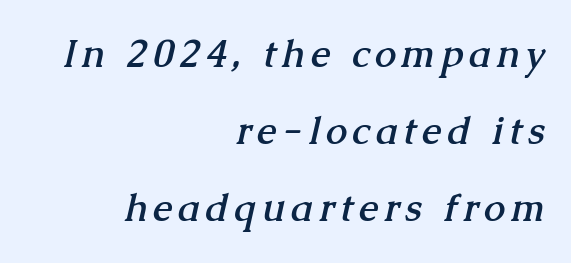
Here the designer chose a conventional face with non-uniform glyph widths. The space between consecutive lines is lavish. Heft: maximum for text — a bold. The specimen omits any rule beneath the text block's lines. Teacher's note: observe the even right margin — that is flush-right alignment. Check where the strokes stop: tiny serifs finish them off.
